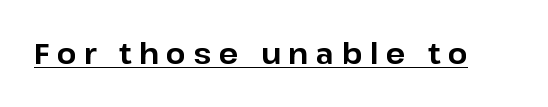
The image shows 28 px bold sans-serif type, upright; set unusually wide letter spacing (+0.27 em), underlined; low stroke contrast and a medium x-height.
